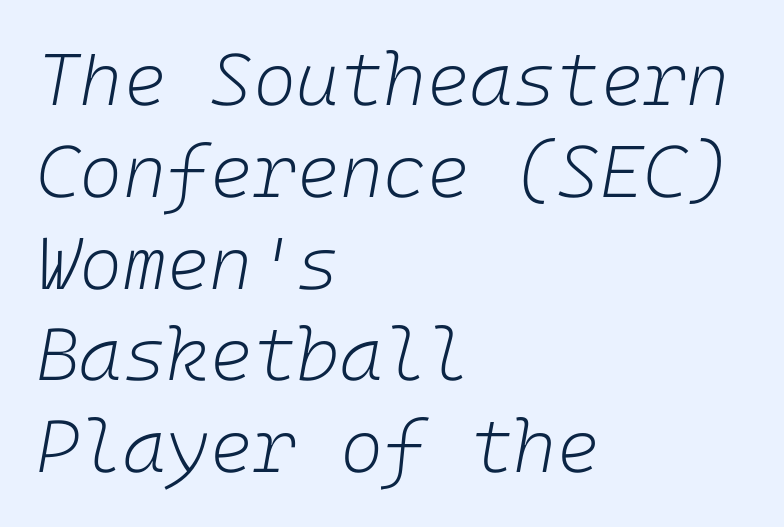
The image shows 74 px light type, italic (leaning right); set left-aligned, line spacing 1.24x, normal letter spacing, not underlined; low stroke contrast and a medium x-height.
